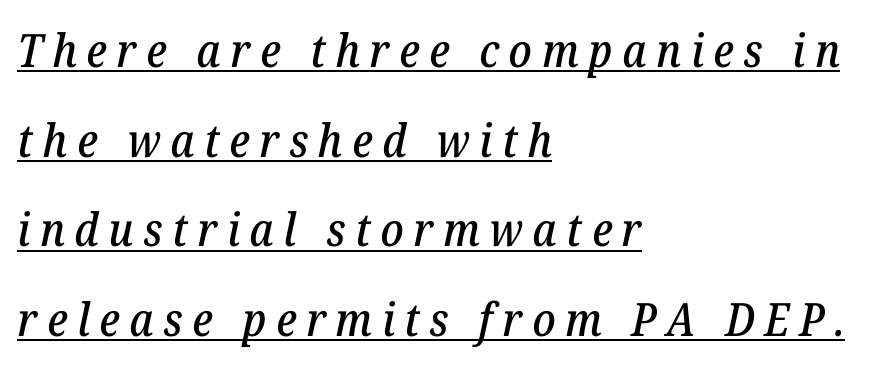
Q: Is the text italic (slanted)? A: Yes, it leans right by about 12 degrees.
Q: Is the typeface a serif or a sans-serif typeface? A: Serif.
Q: Is the text underlined? A: Yes.
Q: How is the paragraph aligned? A: Left-aligned.
Q: Is the spacing between letters normal or unusually wide? A: Unusually wide.
Q: Is the spacing between lines tight, normal or loose? A: Loose.
Q: Width (condensed, normal, or wide)? A: Normal.
Q: Stroke contrast? A: Low.
Q: x-height? A: Medium.
Q: Monospaced? A: No.
